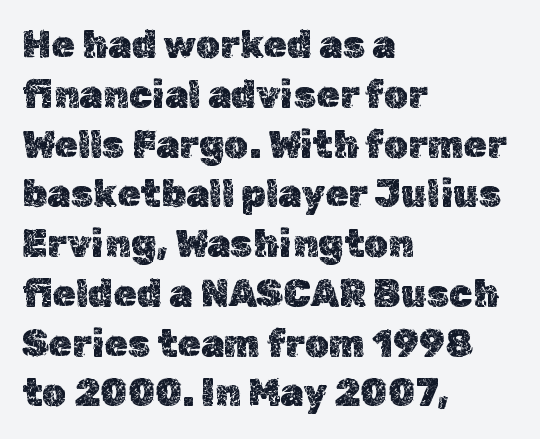
Leftover space on each line is placed entirely after the last word. This sample uses plain, unmodified letter spacing. The leading is moderate, giving the passage an even texture. Honestly, there is no underline to notice here at all. Do the characters align in a grid? No, the font is proportional.
